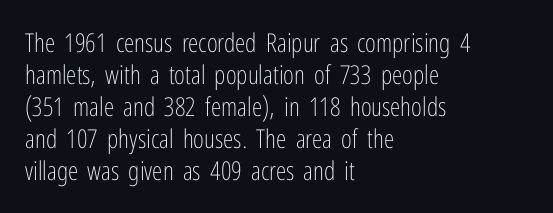
{"italic": "no", "bold": "no", "underline": "no", "align": "left", "line_spacing_ratio": 1.23, "letter_spacing": "normal", "letter_spacing_em": 0.0, "glyph_px": 26}
